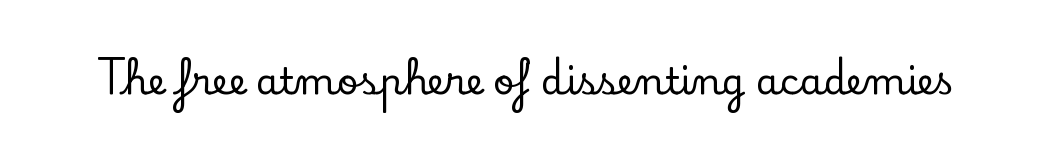
Q: Is the text italic (slanted)? A: No, it is upright.
Q: Is the text underlined? A: No.
Q: Is the spacing between letters normal or unusually wide? A: Normal.
Q: Width (condensed, normal, or wide)? A: Normal.
Q: Stroke contrast? A: Low.
Q: x-height? A: Small.
Q: Monospaced? A: No.
